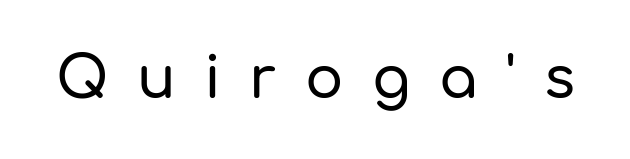
{"serif": "no", "italic": "no", "width": "normal", "stroke_contrast": "low", "x_height": "medium", "monospaced": "no", "underline": "no", "letter_spacing": "wide", "letter_spacing_em": 0.5, "glyph_px": 57}
